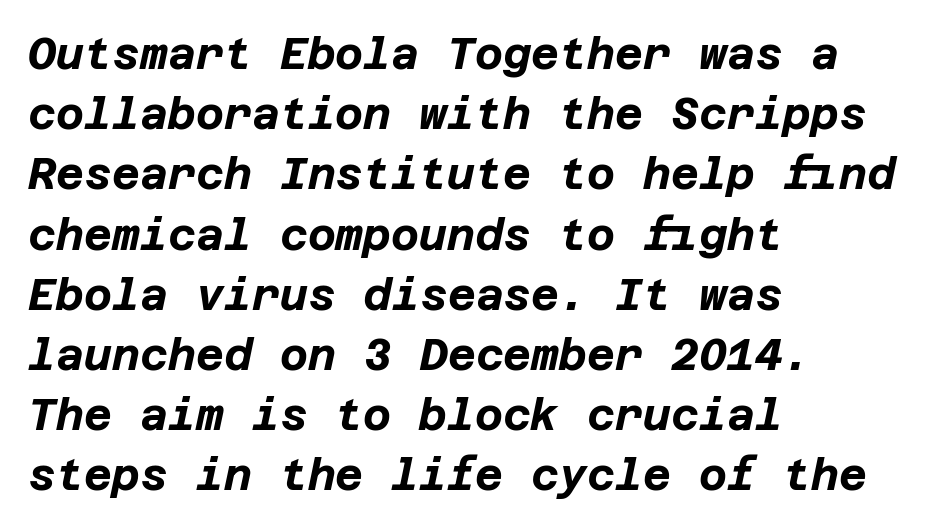
{"italic": "yes", "lean": "right", "slant_degrees": 12, "bold": "yes", "weight": "bold", "width": "normal", "stroke_contrast": "low", "x_height": "large", "underline": "no", "align": "left", "line_spacing": "normal", "line_spacing_ratio": 1.4, "letter_spacing": "normal", "letter_spacing_em": 0.0, "glyph_px": 43}
